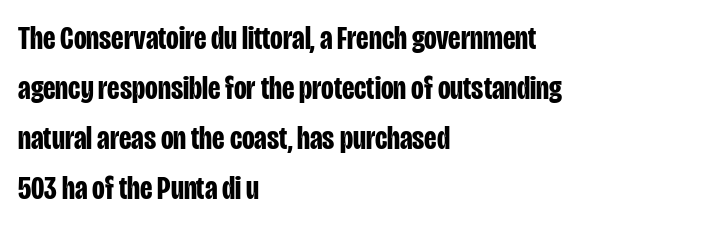
Q: Is the text bold? A: Yes.
Q: Is the text italic (slanted)? A: No, it is upright.
Q: Is the typeface a serif or a sans-serif typeface? A: Sans-serif.
Q: Is the text underlined? A: No.
Q: How is the paragraph aligned? A: Left-aligned.
Q: Is the spacing between letters normal or unusually wide? A: Normal.
Q: Is the spacing between lines tight, normal or loose? A: Normal.
Q: Width (condensed, normal, or wide)? A: Condensed.
Q: Stroke contrast? A: Low.
Q: x-height? A: Large.
Q: Monospaced? A: No.
